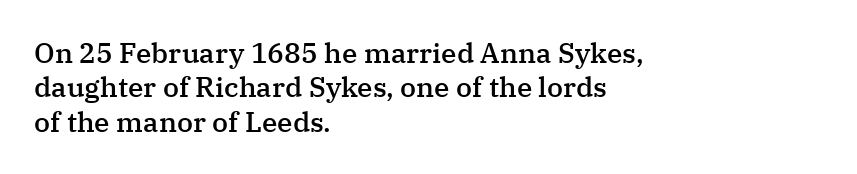
Q: Is the text bold? A: Semi-bold.
Q: Is the text italic (slanted)? A: No, it is upright.
Q: Is the typeface a serif or a sans-serif typeface? A: Serif.
Q: Is the text underlined? A: No.
Q: How is the paragraph aligned? A: Left-aligned.
Q: Is the spacing between letters normal or unusually wide? A: Normal.
Q: Width (condensed, normal, or wide)? A: Normal.
Q: Stroke contrast? A: Medium.
Q: x-height? A: Medium.
Q: Monospaced? A: No.
